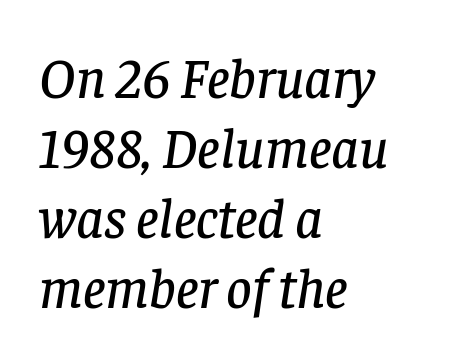
Q: Is the text italic (slanted)? A: Yes, it leans right by about 8 degrees.
Q: Is the typeface a serif or a sans-serif typeface? A: Serif.
Q: Is the text underlined? A: No.
Q: How is the paragraph aligned? A: Left-aligned.
Q: Is the spacing between letters normal or unusually wide? A: Normal.
Q: Is the spacing between lines tight, normal or loose? A: Normal.
Q: Width (condensed, normal, or wide)? A: Normal.
Q: Stroke contrast? A: Low.
Q: x-height? A: Large.
Q: Monospaced? A: No.
